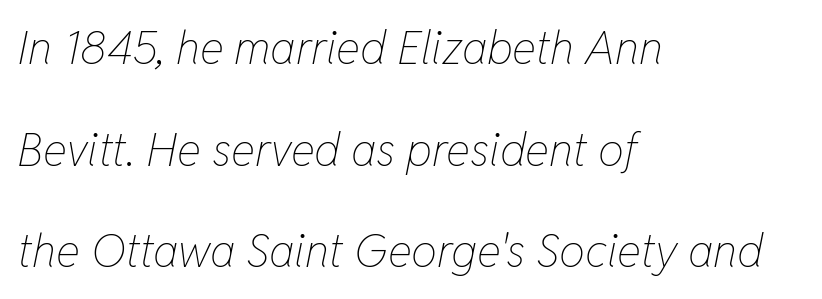
This sample has the flowing, uneven cadence of proportional lettering. The rendering applies a slant to the glyphs. Line spacing here is loose. In CSS terms this would be text-align: left. Between one letter and the next there's only the usual sliver of space.
